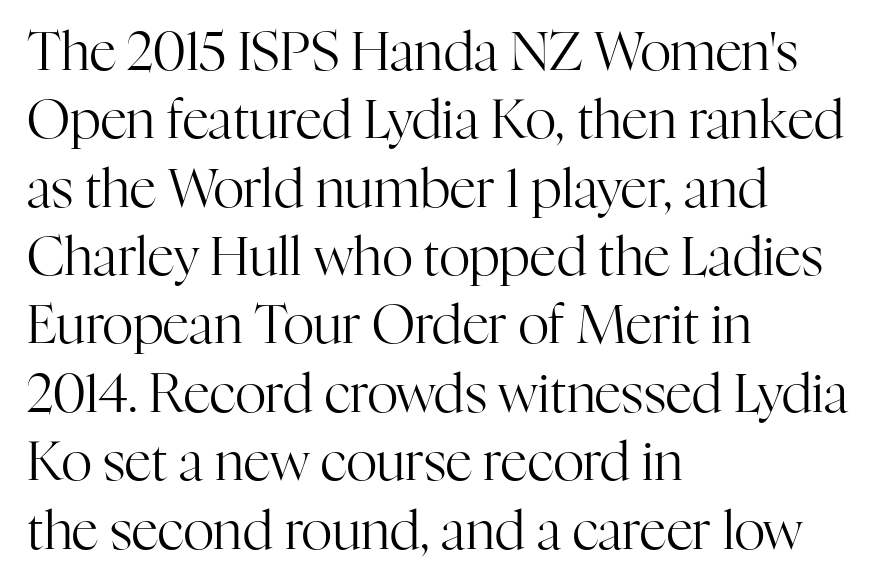
{"serif": "yes", "italic": "no", "bold": "no", "weight": "regular", "width": "normal", "stroke_contrast": "high", "x_height": "medium", "monospaced": "no", "underline": "no", "align": "left", "line_spacing": "normal", "line_spacing_ratio": 1.29, "letter_spacing": "normal", "letter_spacing_em": 0.0, "glyph_px": 53}
